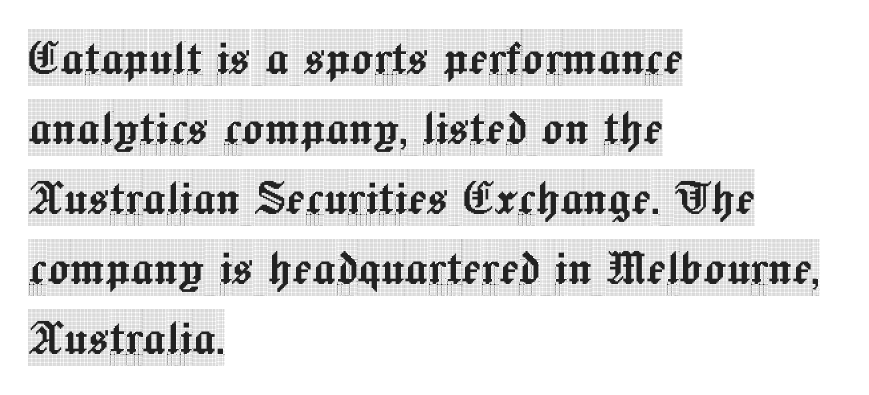
The image shows 57 px condensed serif type, upright; set left-aligned, line spacing 1.23x, normal letter spacing, not underlined; a large x-height.
